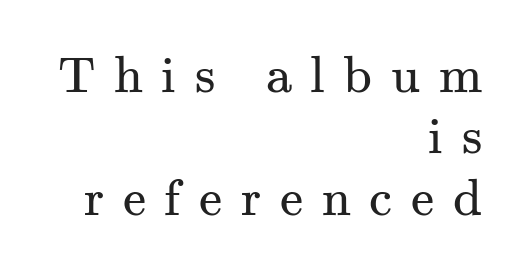
{"serif": "yes", "italic": "no", "bold": "no", "weight": "regular", "width": "normal", "stroke_contrast": "medium", "x_height": "small", "monospaced": "no", "underline": "no", "align": "right", "line_spacing_ratio": 1.18, "letter_spacing": "wide", "letter_spacing_em": 0.36, "glyph_px": 52}
